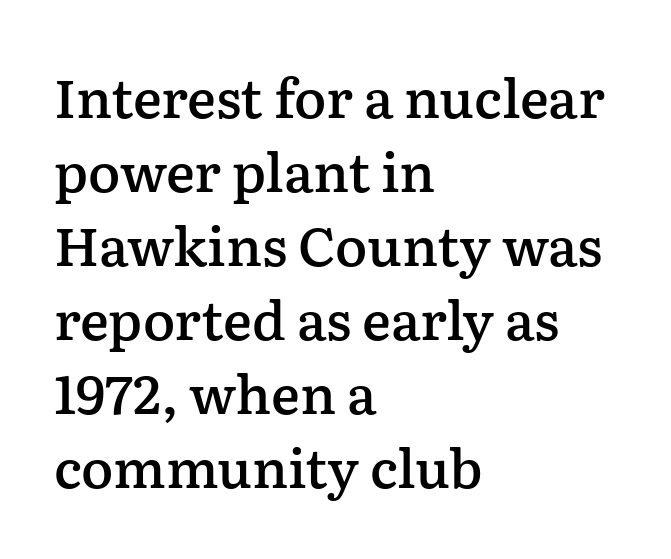
{"serif": "yes", "italic": "no", "bold": "semi", "weight": "semibold", "width": "normal", "stroke_contrast": "low", "x_height": "medium", "monospaced": "no", "underline": "no", "align": "left", "line_spacing": "normal", "line_spacing_ratio": 1.37, "letter_spacing": "normal", "letter_spacing_em": 0.0, "glyph_px": 54}
